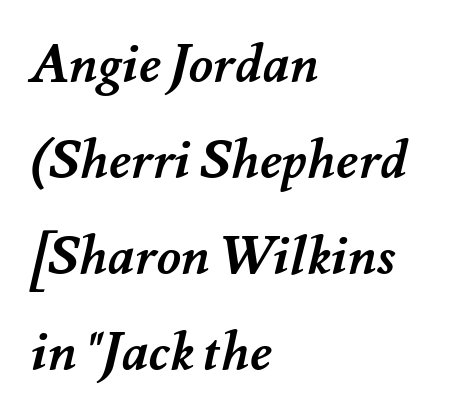
{"bold": "yes", "weight": "semibold", "width": "normal", "stroke_contrast": "medium", "x_height": "small", "monospaced": "no", "underline": "no", "align": "left", "line_spacing_ratio": 1.81, "letter_spacing": "normal", "letter_spacing_em": 0.0, "glyph_px": 53}
